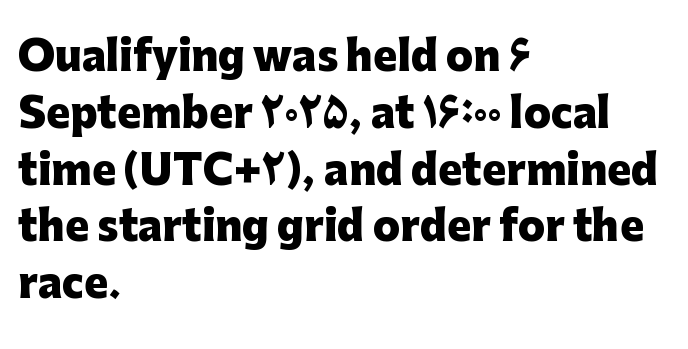
Q: Is the text bold? A: Yes.
Q: Is the text italic (slanted)? A: No, it is upright.
Q: Is the typeface a serif or a sans-serif typeface? A: Sans-serif.
Q: Is the text underlined? A: No.
Q: How is the paragraph aligned? A: Left-aligned.
Q: Is the spacing between letters normal or unusually wide? A: Normal.
Q: Is the spacing between lines tight, normal or loose? A: Normal.
Q: Width (condensed, normal, or wide)? A: Normal.
Q: Stroke contrast? A: Low.
Q: x-height? A: Medium.
Q: Monospaced? A: No.
